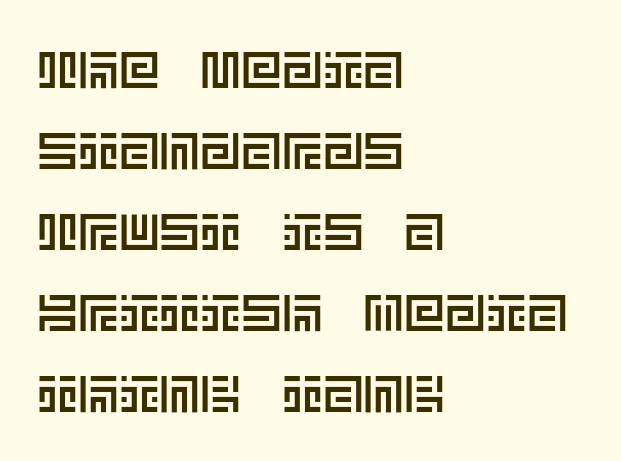
The foot of each line stays bare and open. Ordinary non-slanted type is in use. Reading down the block, your eye returns to a fixed left position each line. The tracking reads as untouched default to a designer's eye. In terms of leading, this rendering sits right in the middle.
